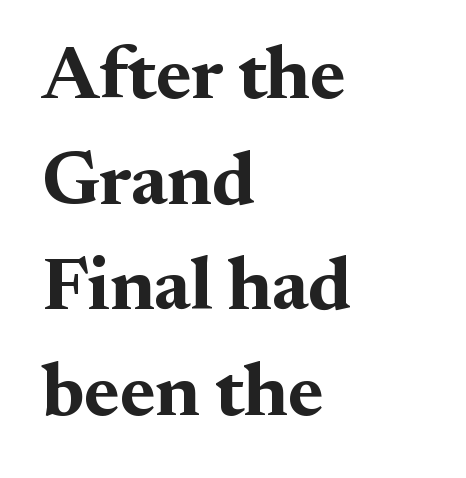
The image shows 75 px bold serif type, upright; set left-aligned, normal line spacing (1.41x), normal letter spacing, not underlined; medium stroke contrast and a small x-height.
